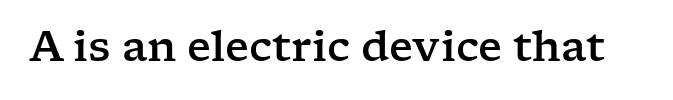
The image shows 41 px wide serif type, upright; set normal letter spacing, not underlined; low stroke contrast and a medium x-height.
